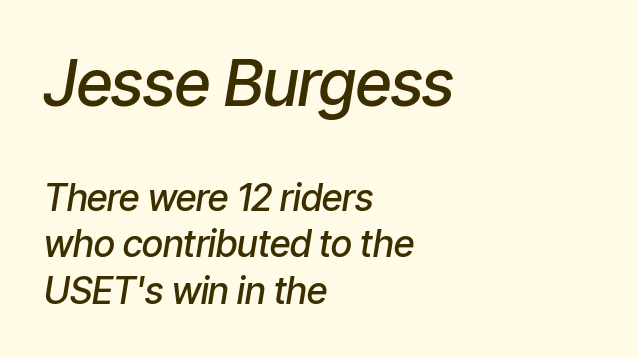
The image shows 64 px semibold, condensed type, italic (leaning right); set left-aligned, normal line spacing (1.25x), normal letter spacing, not underlined; the first (top) block is 1.73x larger; low stroke contrast and a medium x-height.
